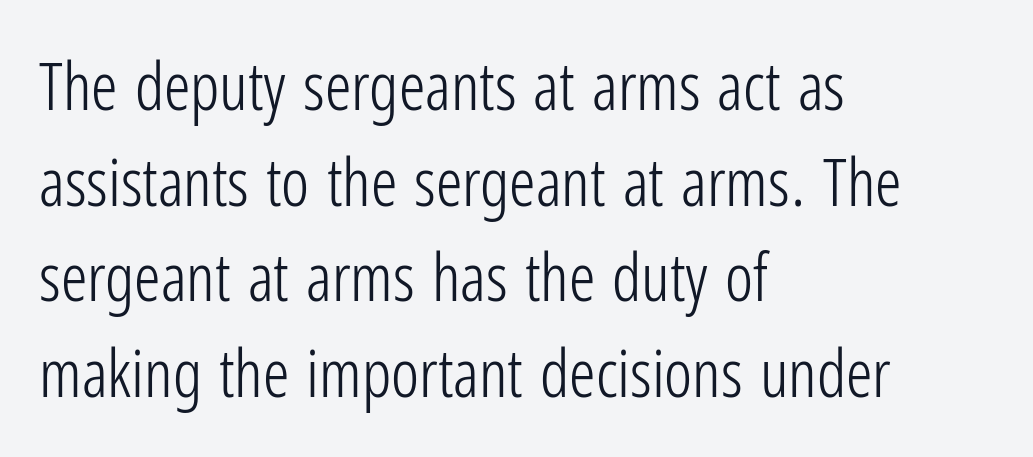
{"serif": "no", "italic": "no", "bold": "no", "weight": "light", "width": "condensed", "stroke_contrast": "low", "x_height": "medium", "monospaced": "no", "underline": "no", "align": "left", "line_spacing": "normal", "line_spacing_ratio": 1.45, "letter_spacing": "normal", "letter_spacing_em": 0.0, "glyph_px": 66}
